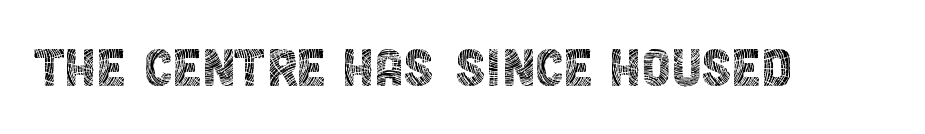
{"serif": "no", "italic": "no", "bold": "no", "weight": "thin", "width": "condensed", "x_height": "large", "monospaced": "no", "underline": "no", "letter_spacing": "normal", "letter_spacing_em": 0.0, "glyph_px": 66}
